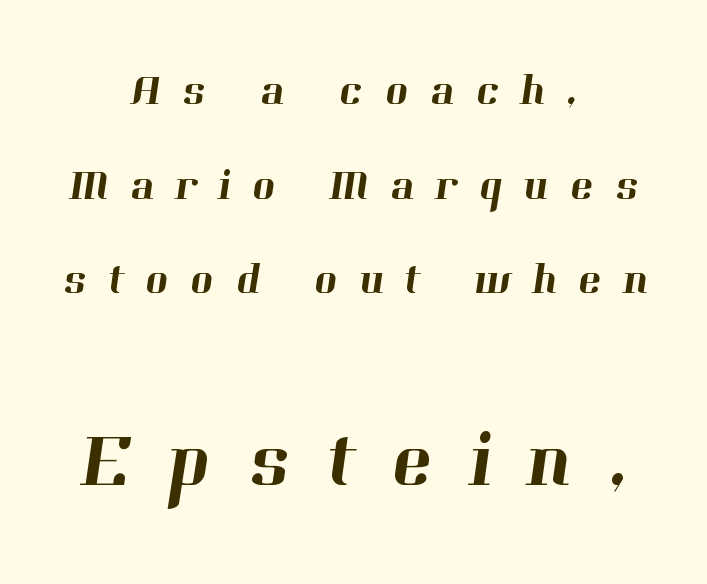
Q: Is the typeface a serif or a sans-serif typeface? A: Serif.
Q: Is the text underlined? A: No.
Q: How is the paragraph aligned? A: Centered.
Q: Is the spacing between letters normal or unusually wide? A: Unusually wide.
Q: Is the spacing between lines tight, normal or loose? A: Loose.
Q: Which block of text is set in a larger size, the first (top) or the second (bottom)? A: The second (bottom) one.
Q: Width (condensed, normal, or wide)? A: Normal.
Q: Stroke contrast? A: High.
Q: x-height? A: Medium.
Q: Monospaced? A: No.
